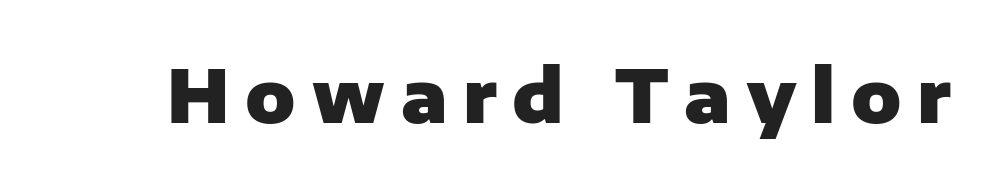
{"serif": "no", "italic": "no", "bold": "yes", "weight": "heavy", "width": "normal", "stroke_contrast": "low", "x_height": "medium", "monospaced": "no", "underline": "no", "letter_spacing": "wide", "letter_spacing_em": 0.21, "glyph_px": 74}
